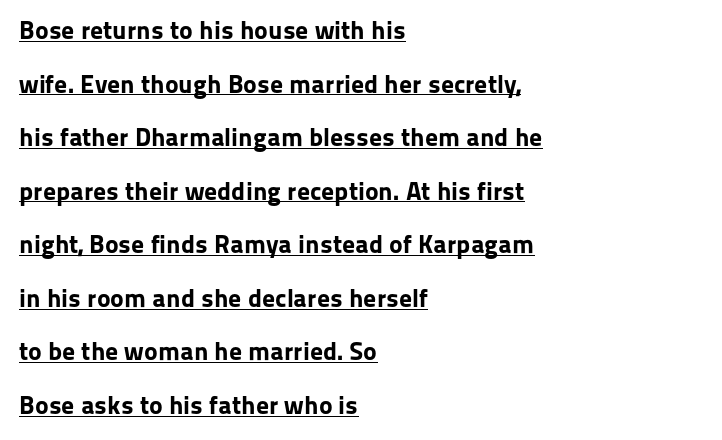
Is there any slant? The stems are plumb. The horizontal fit of the characters is conventional and even. The words here are underlined. Does the leading feel generous? Absolutely, it's lavish. Caption: multi-line text, flush left, ragged right. Heft: maximum for text — a bold.
